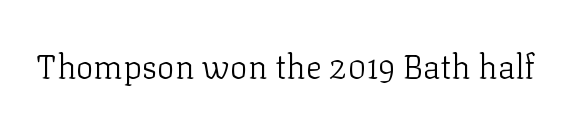
Between one letter and the next there's only the usual sliver of space. Rendered with straight, roman letterforms. The designer went with a serif here, giving each stem small feet. Quick note: underline off. Stroke thickness stays within the range of a standard reading face or lighter.
